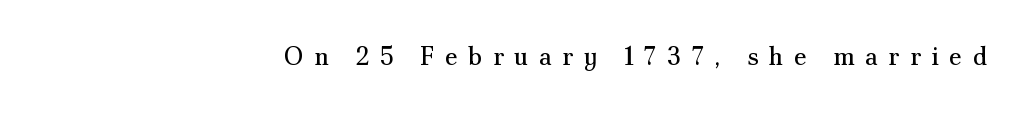
Line ends are locked; line starts wander. The zone under the glyphs is completely vacant. Rendered with straight, roman letterforms. Vertical stems look standard width or narrower in stroke. The gaps between neighbouring characters are conspicuously large.
